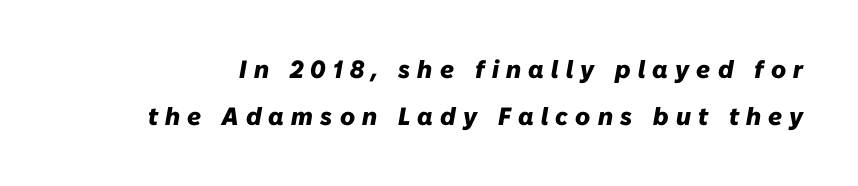
The image shows 25 px bold type, italic (leaning right); set loose line spacing (1.9x), unusually wide letter spacing (+0.29 em), not underlined.
